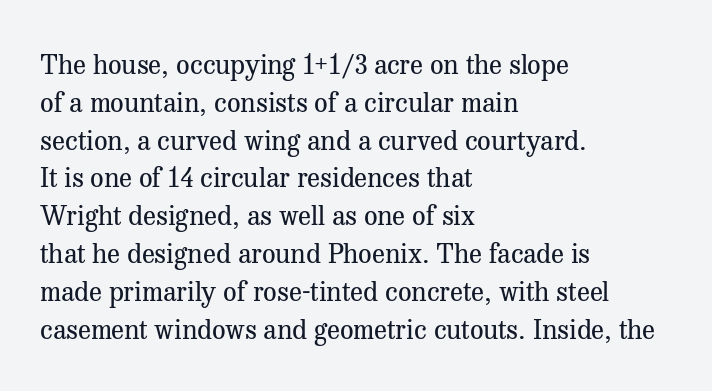
Q: Is the text bold? A: No.
Q: Is the text italic (slanted)? A: No, it is upright.
Q: Is the text underlined? A: No.
Q: How is the paragraph aligned? A: Left-aligned.
Q: Is the spacing between letters normal or unusually wide? A: Normal.
Q: Is the spacing between lines tight, normal or loose? A: Normal.
